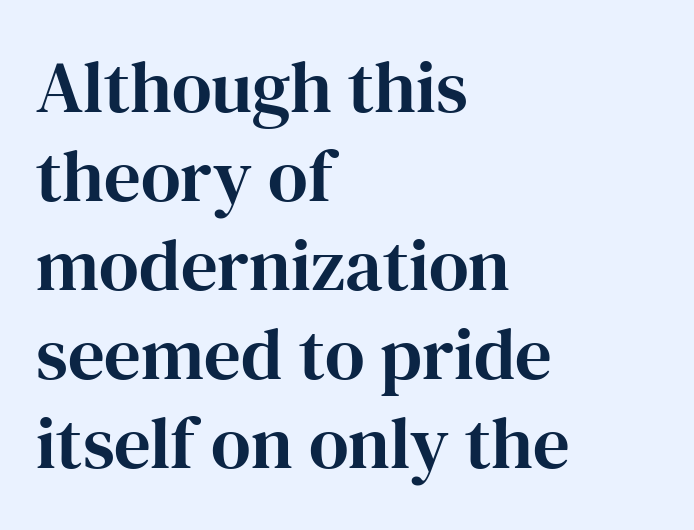
Q: Is the text italic (slanted)? A: No, it is upright.
Q: Is the typeface a serif or a sans-serif typeface? A: Serif.
Q: Is the text underlined? A: No.
Q: How is the paragraph aligned? A: Left-aligned.
Q: Is the spacing between letters normal or unusually wide? A: Normal.
Q: Width (condensed, normal, or wide)? A: Normal.
Q: Stroke contrast? A: High.
Q: x-height? A: Medium.
Q: Monospaced? A: No.
